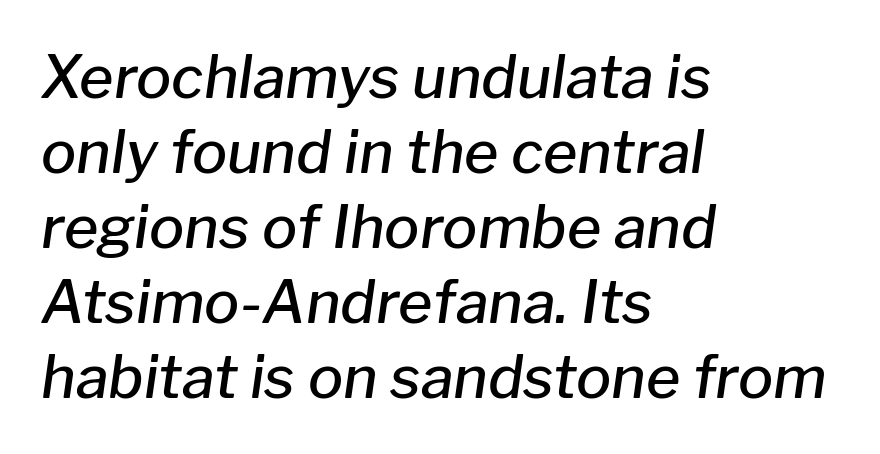
{"italic": "yes", "lean": "right", "slant_degrees": 8, "bold": "semi", "weight": "semibold", "width": "normal", "stroke_contrast": "low", "x_height": "medium", "monospaced": "no", "underline": "no", "align": "left", "line_spacing": "normal", "line_spacing_ratio": 1.27, "letter_spacing": "normal", "letter_spacing_em": 0.0, "glyph_px": 59}
